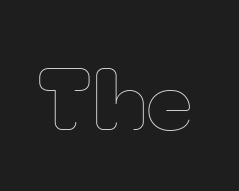
The image shows 80 px thin type, upright; set normal letter spacing, not underlined; low stroke contrast and a small x-height.
